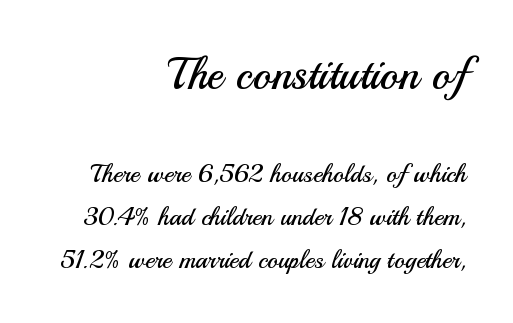
{"serif": "no", "bold": "no", "weight": "regular", "width": "normal", "stroke_contrast": "medium", "x_height": "small", "monospaced": "no", "underline": "no", "align": "right", "line_spacing_ratio": 1.72, "letter_spacing": "normal", "letter_spacing_em": 0.0, "larger_block": "first", "size_ratio": 1.76, "glyph_px": 44}
